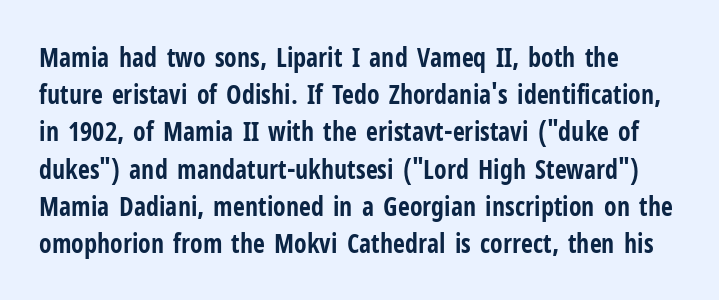
Characters remain perfectly vertical along every line. This sample uses plain, unmodified letter spacing. Lines of text with bare space underneath. If you measured baseline to baseline, you'd find a middling distance.
